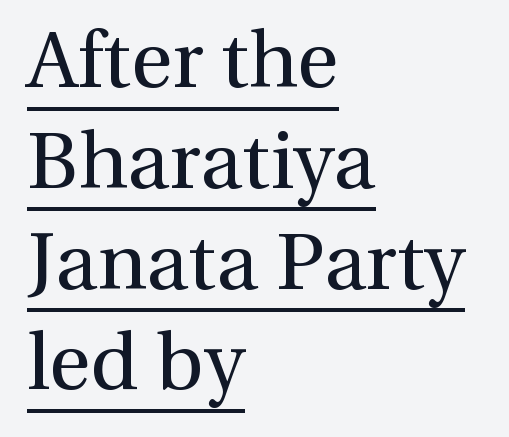
A normal amount of white space separates one row of letters from the next. Check where the strokes stop: tiny serifs finish them off. This sample has the flowing, uneven cadence of proportional lettering. Stroke mass is kept to a normal reading level or below.
